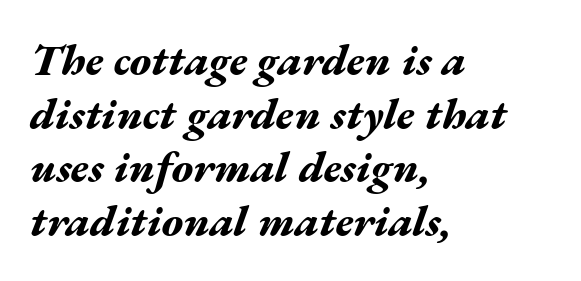
Q: Is the text bold? A: Yes.
Q: Is the text italic (slanted)? A: Yes, it leans right by about 17 degrees.
Q: Is the text underlined? A: No.
Q: How is the paragraph aligned? A: Left-aligned.
Q: Is the spacing between letters normal or unusually wide? A: Normal.
Q: Width (condensed, normal, or wide)? A: Wide.
Q: Stroke contrast? A: Medium.
Q: x-height? A: Medium.
Q: Monospaced? A: No.
